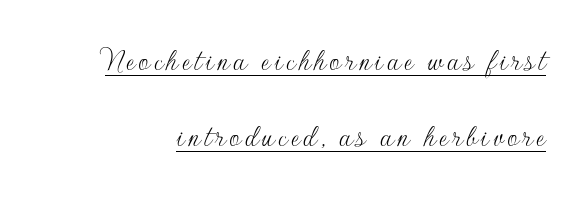
Do the characters align in a grid? No, the font is proportional. Stem width sits at or under what a default text font uses. The string is rendered with underlining switched on. This block would shrink considerably if given ordinary leading; it's expanded now.
